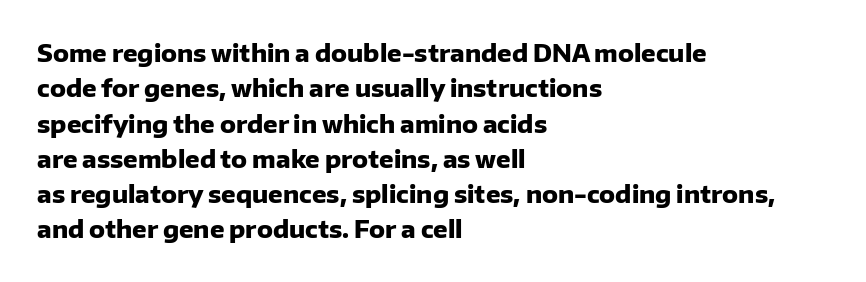
Q: Is the text bold? A: Yes.
Q: Is the text italic (slanted)? A: No, it is upright.
Q: Is the text underlined? A: No.
Q: How is the paragraph aligned? A: Left-aligned.
Q: Is the spacing between letters normal or unusually wide? A: Normal.
Q: Is the spacing between lines tight, normal or loose? A: Normal.
